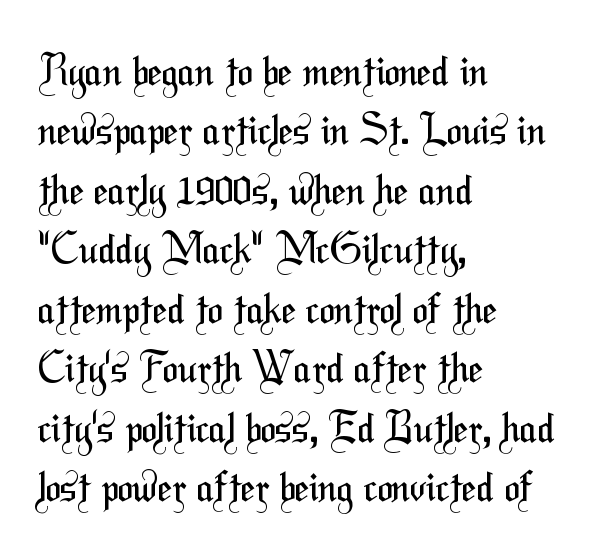
The image shows 41 px regular-weight, condensed sans-serif type; set left-aligned, normal line spacing (1.45x), normal letter spacing, not underlined; medium stroke contrast and a medium x-height.
